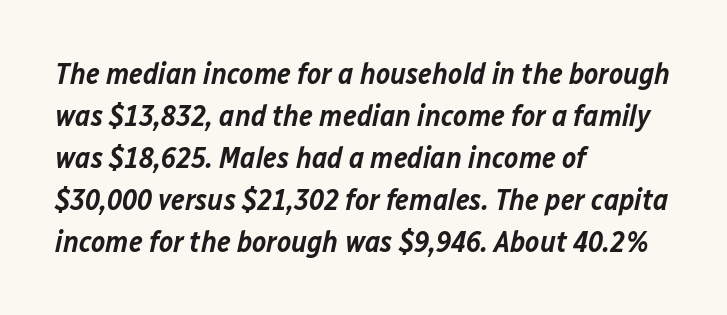
The image shows 30 px semibold type, italic (leaning right); set left-aligned, normal line spacing (1.4x), normal letter spacing, not underlined; low stroke contrast and a medium x-height.
